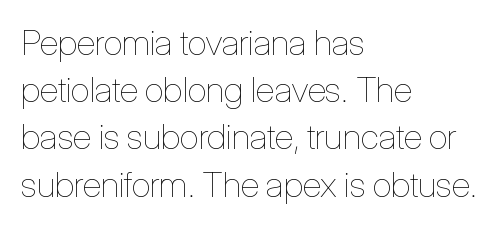
Q: Is the text bold? A: No.
Q: Is the text italic (slanted)? A: No, it is upright.
Q: Is the text underlined? A: No.
Q: How is the paragraph aligned? A: Left-aligned.
Q: Is the spacing between letters normal or unusually wide? A: Normal.
Q: Is the spacing between lines tight, normal or loose? A: Normal.
Q: Width (condensed, normal, or wide)? A: Condensed.
Q: Stroke contrast? A: Low.
Q: x-height? A: Medium.
Q: Monospaced? A: No.
